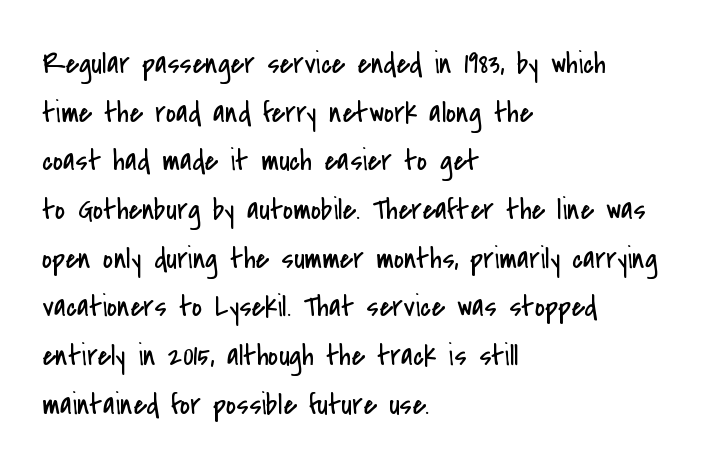
Q: Is the text bold? A: No.
Q: Is the text italic (slanted)? A: No, it is upright.
Q: Is the typeface a serif or a sans-serif typeface? A: Sans-serif.
Q: Is the text underlined? A: No.
Q: How is the paragraph aligned? A: Left-aligned.
Q: Is the spacing between letters normal or unusually wide? A: Normal.
Q: Is the spacing between lines tight, normal or loose? A: Normal.
Q: Width (condensed, normal, or wide)? A: Condensed.
Q: Stroke contrast? A: Low.
Q: x-height? A: Small.
Q: Monospaced? A: No.
